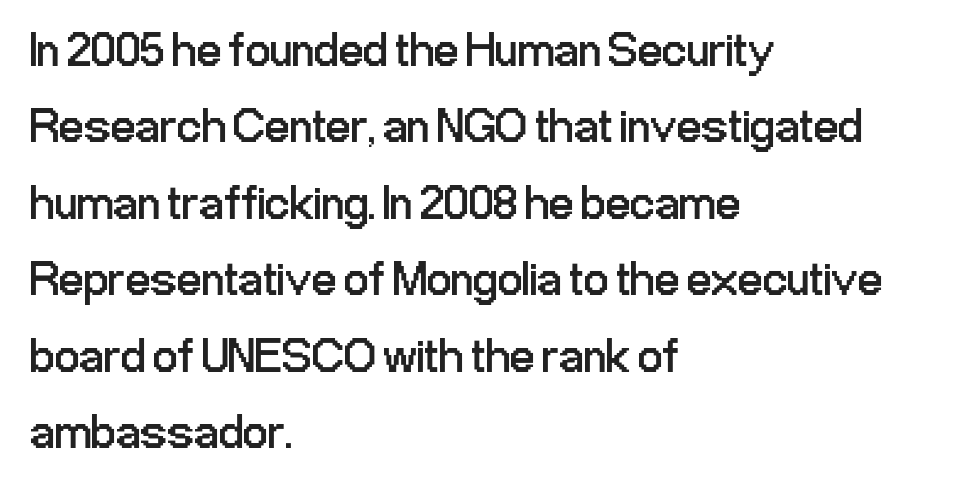
{"serif": "no", "italic": "no", "bold": "no", "weight": "regular", "width": "condensed", "stroke_contrast": "low", "x_height": "medium", "monospaced": "no", "underline": "no", "align": "left", "line_spacing": "normal", "line_spacing_ratio": 1.56, "letter_spacing": "normal", "letter_spacing_em": 0.0, "glyph_px": 49}
